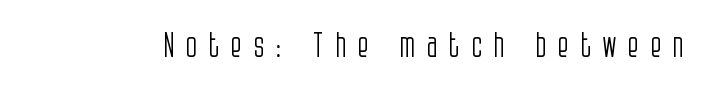
The font is comparable to plain body text, perhaps lighter. Quick note: not italic, upright. Bare-footed words on every line. How are the letters spaced? Widely, with obvious added tracking. I'd call this a sans setting — the letters go barefoot. This sample has the flowing, uneven cadence of proportional lettering.
